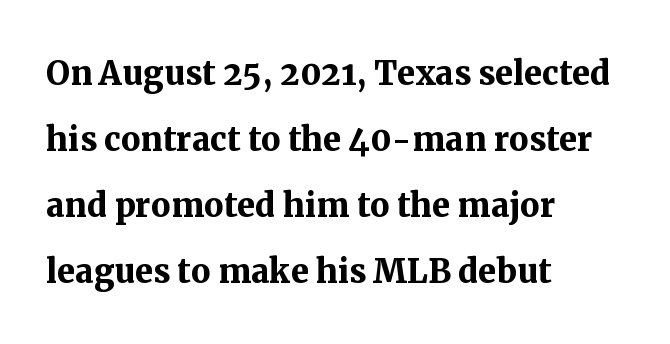
The image shows 44 px semibold serif type, upright; set left-aligned, normal line spacing (1.5x), normal letter spacing, not underlined; medium stroke contrast and a medium x-height.
